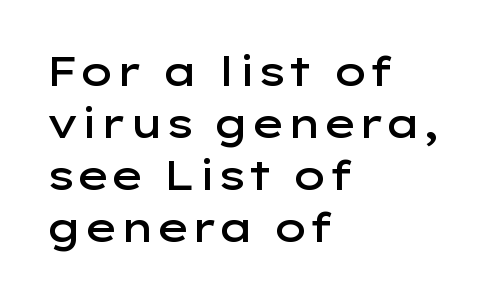
Q: Is the text bold? A: Semi-bold.
Q: Is the text italic (slanted)? A: No, it is upright.
Q: Is the typeface a serif or a sans-serif typeface? A: Sans-serif.
Q: Is the text underlined? A: No.
Q: How is the paragraph aligned? A: Left-aligned.
Q: Is the spacing between letters normal or unusually wide? A: Normal.
Q: Is the spacing between lines tight, normal or loose? A: Normal.
Q: Width (condensed, normal, or wide)? A: Wide.
Q: Stroke contrast? A: Low.
Q: x-height? A: Medium.
Q: Monospaced? A: No.
